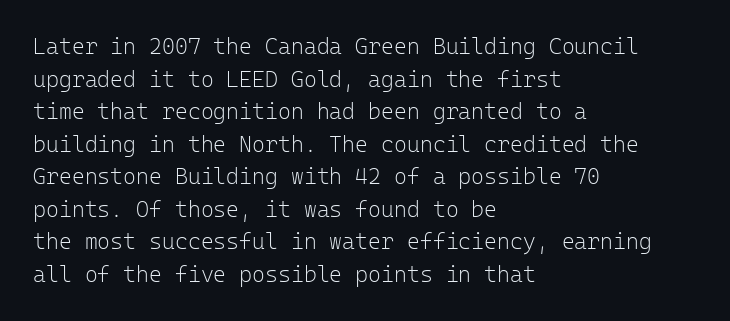
The image shows 22 px text type, upright; set left-aligned, normal line spacing (1.48x), normal letter spacing, not underlined.
